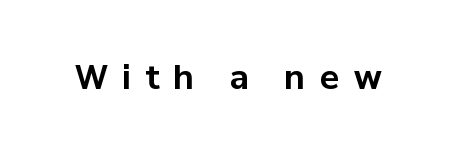
The image shows 33 px bold sans-serif type, upright; set unusually wide letter spacing (+0.42 em), not underlined; low stroke contrast and a medium x-height.
